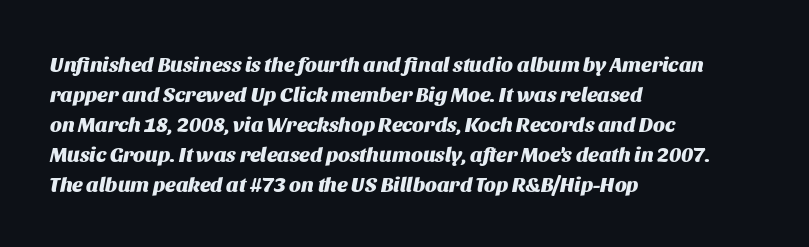
Reading down the block, your eye returns to a fixed left position each line. If you drew a line through each stem, it would be angled. Honestly, the letter spacing is just normal — you wouldn't notice it. What's the leading like? Ordinary, nothing unusual. The foot of each line stays bare and open.
